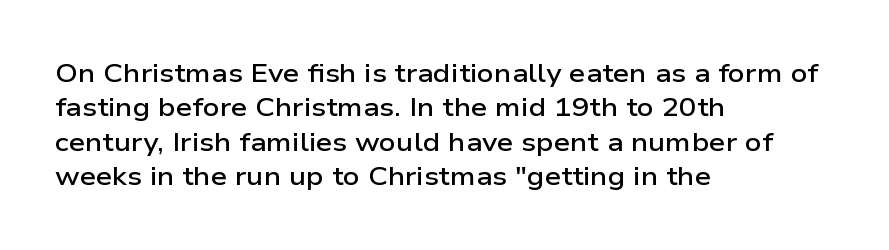
Where is the straight margin? On the left. Short note: letters normally spaced. Lines of text with bare space underneath. On the weight axis this lands at semibold, roughly 600. The passage shown stacks its lines at a standard gap.
